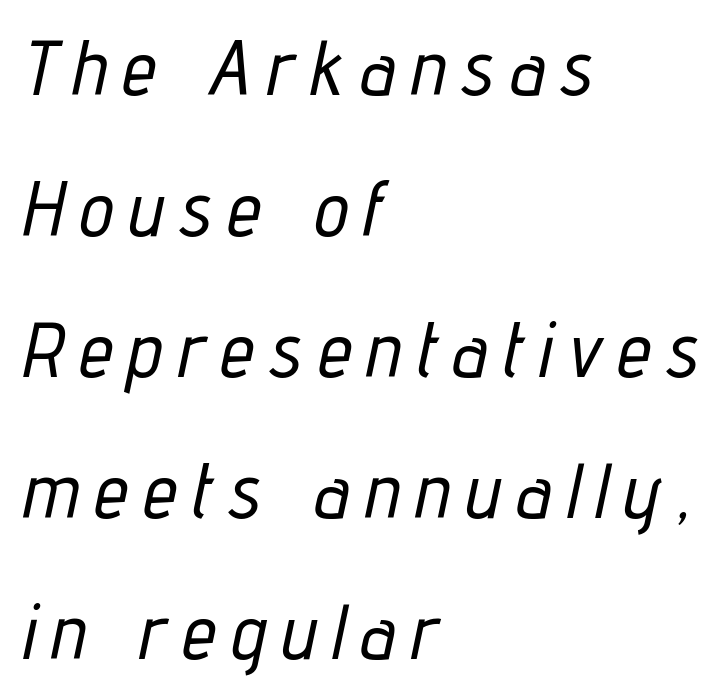
The image shows 77 px condensed type, italic (leaning right); set left-aligned, line spacing 1.83x, unusually wide letter spacing (+0.21 em), not underlined; low stroke contrast and a medium x-height.
